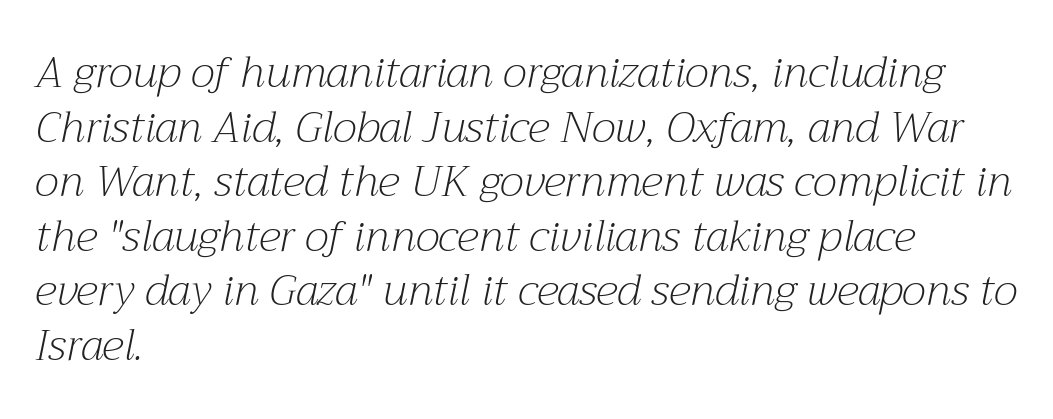
The image shows 43 px light serif type, italic (leaning right); set left-aligned, normal line spacing (1.27x), normal letter spacing, not underlined; medium stroke contrast and a medium x-height.
